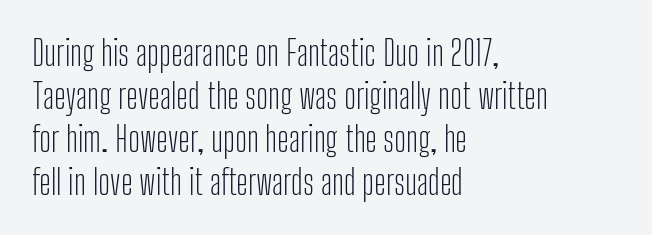
The image shows 34 px light, condensed sans-serif type, upright; set left-aligned, normal line spacing (1.26x), normal letter spacing, not underlined; low stroke contrast and a medium x-height.
